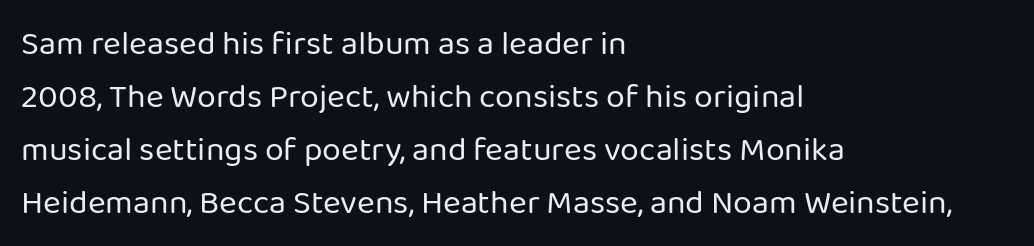
The image shows 34 px regular-weight sans-serif type, upright; set left-aligned, normal line spacing (1.56x), normal letter spacing, not underlined; low stroke contrast and a medium x-height.
